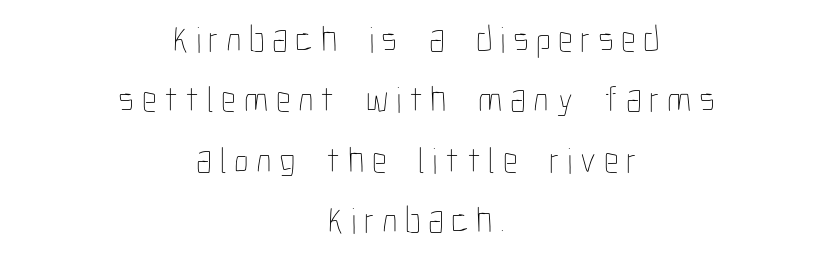
Notice how the passage keeps no hard edge, just a central spine. Loose tracking; the words dissolve into strings of separated letters. The rendering uses natural spacing where letterforms have individual widths. The space beneath each line is pristine and unruled.
